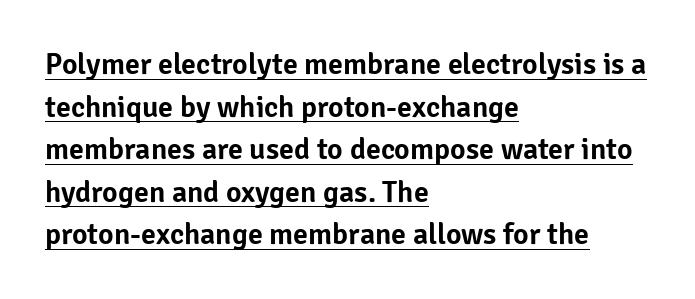
The image shows 30 px sans-serif type, upright; set left-aligned, normal line spacing (1.42x), normal letter spacing, underlined; low stroke contrast and a medium x-height.
